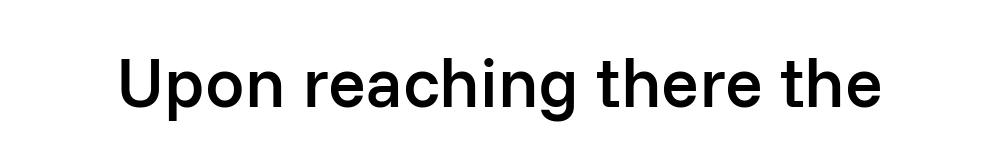
{"serif": "no", "italic": "no", "bold": "semi", "weight": "semibold", "width": "normal", "stroke_contrast": "low", "x_height": "medium", "monospaced": "no", "underline": "no", "letter_spacing": "normal", "letter_spacing_em": 0.0, "glyph_px": 70}
